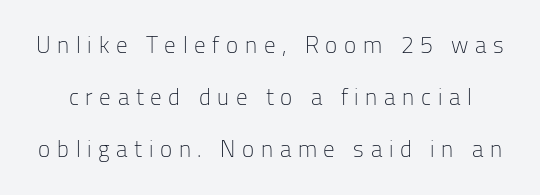
What's the leading like? Stretched, with rows far apart. A roman cut, with each character standing at attention. Each row of text sits above clean, open space. Stroke mass is kept to a normal reading level or below.
